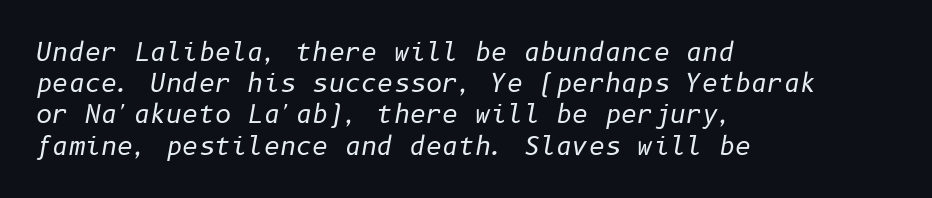
The image shows 25 px text type, italic (leaning right); set left-aligned, normal line spacing (1.25x), normal letter spacing, not underlined.
